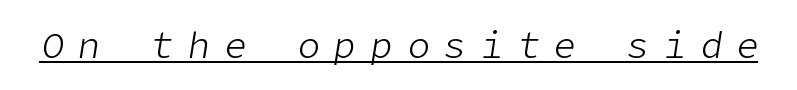
{"italic": "yes", "lean": "right", "slant_degrees": 9, "bold": "no", "weight": "light", "width": "normal", "stroke_contrast": "low", "x_height": "medium", "underline": "yes", "letter_spacing": "wide", "letter_spacing_em": 0.39, "glyph_px": 37}
